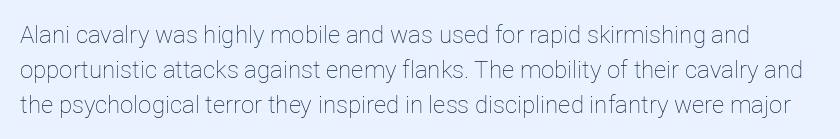
Q: Is the text bold? A: No.
Q: Is the text italic (slanted)? A: No, it is upright.
Q: Is the text underlined? A: No.
Q: Is the spacing between letters normal or unusually wide? A: Normal.
Q: Is the spacing between lines tight, normal or loose? A: Normal.
